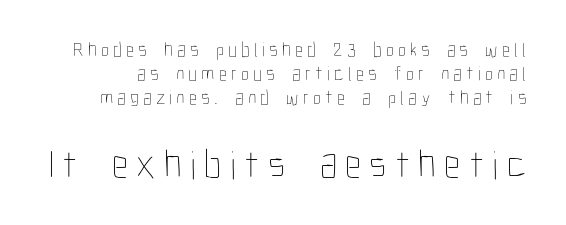
Do the characters align in a grid? No, the font is proportional. No word sits above an underline. These lines have a slow, spaced-out rhythm from letter to letter. You can tell it's not italic because the verticals are truly vertical. The composition opens small and finishes big.
